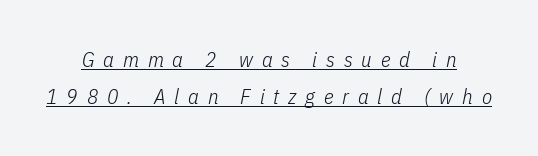
The image shows 21 px text type, italic (leaning right); set line spacing 1.77x, unusually wide letter spacing (+0.42 em), underlined.
